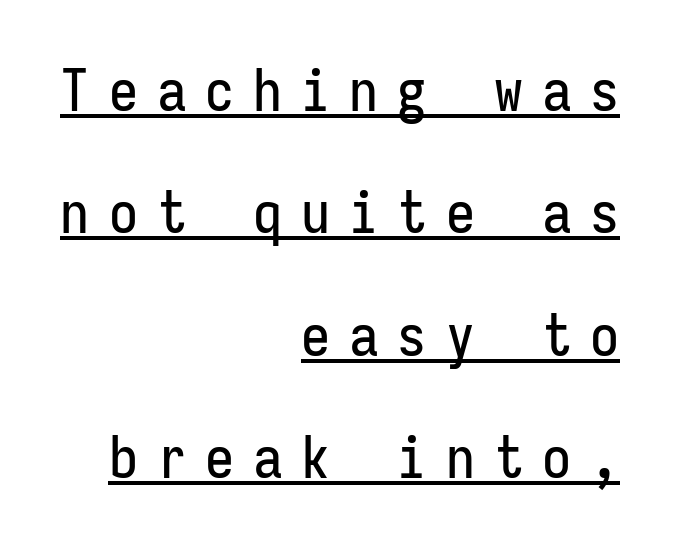
The image shows 58 px condensed sans-serif type, upright, monospaced; set right-aligned, loose line spacing (2.11x), unusually wide letter spacing (+0.33 em), underlined; low stroke contrast and a medium x-height.
